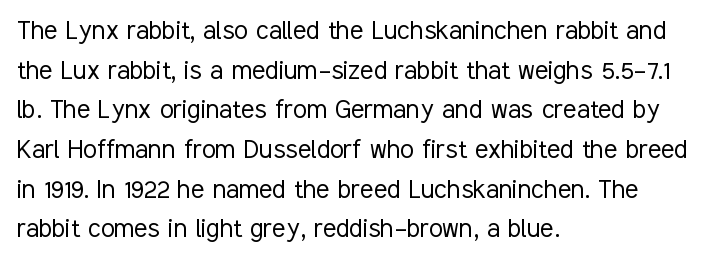
These lines keep a tight, regular rhythm from letter to letter. Compared with a centered layout, this one pins lines to the left instead. Is the stroke heavy? The answer is a plain regular-or-lighter. Notice how the stems are strictly vertical — no italics here. Think of a printed novel: that variable character pitch is what you see here.
